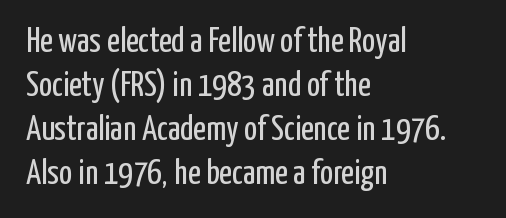
The image shows 35 px regular-weight, condensed sans-serif type, upright; set left-aligned, normal line spacing (1.26x), normal letter spacing, not underlined; low stroke contrast and a medium x-height.
